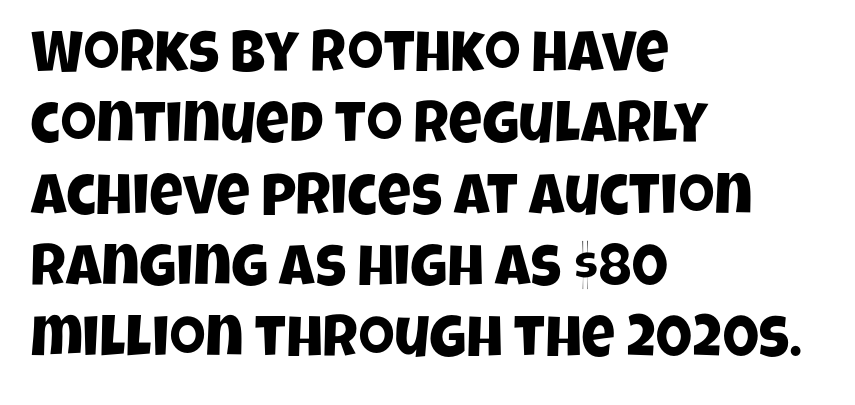
The passage shown is typeset with a sans-serif family. Descenders hang freely into open space. Alignment: flush left. You could not count columns in this text — the font is proportionally spaced. Look at the tracking — it's just the regular setting, nothing added.
